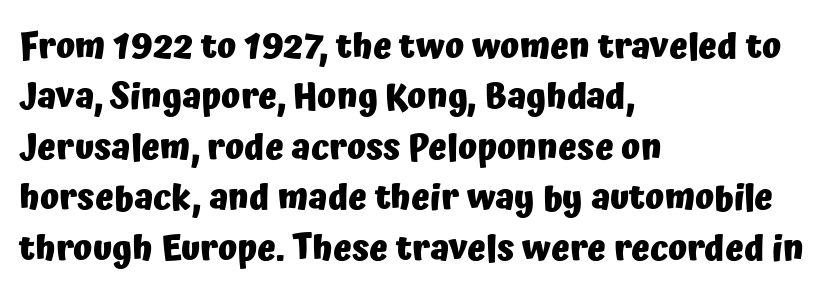
Anything drawn beneath the words? Only blank space. Nope, no serifs anywhere on these letters. This block has exactly the height ordinary leading produces. Each word holds together tightly as a unit, with standard inter-letter gaps. Unlike italic type, these characters show no tilt at all.
